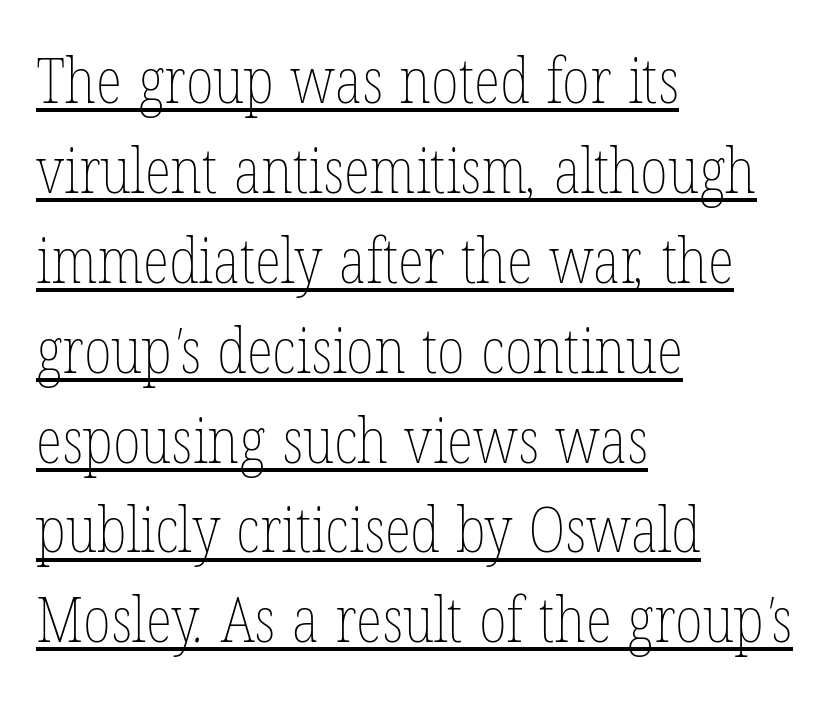
{"bold": "no", "weight": "thin", "width": "condensed", "stroke_contrast": "low", "x_height": "medium", "monospaced": "no", "underline": "yes", "align": "left", "line_spacing": "normal", "line_spacing_ratio": 1.45, "letter_spacing": "normal", "letter_spacing_em": 0.0, "glyph_px": 62}
